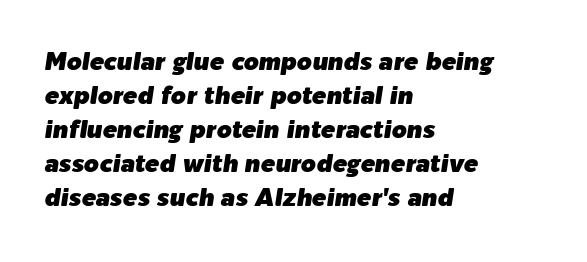
{"italic": "yes", "lean": "right", "slant_degrees": 9, "underline": "no", "align": "left", "line_spacing": "normal", "line_spacing_ratio": 1.42, "letter_spacing": "normal", "letter_spacing_em": 0.0, "glyph_px": 24}
